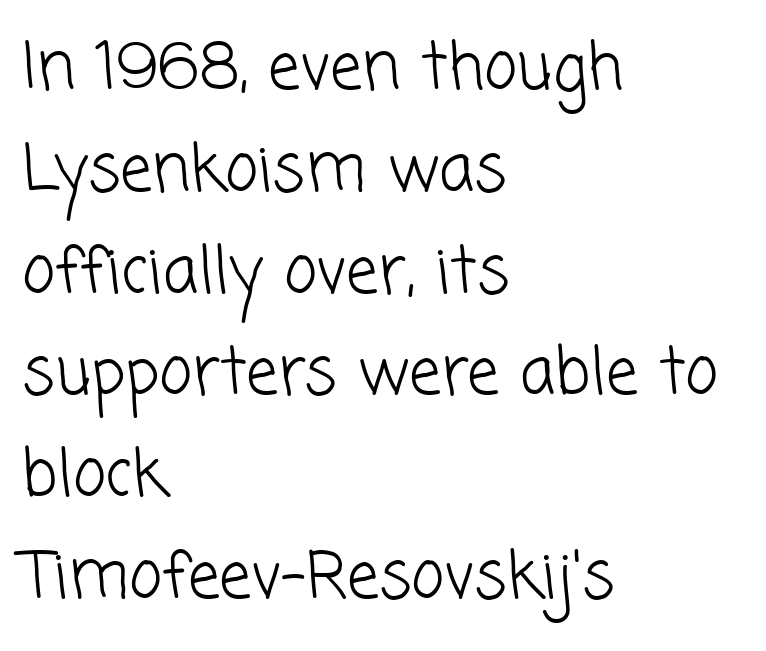
The image shows 64 px light sans-serif type; set left-aligned, normal line spacing (1.59x), normal letter spacing, not underlined; low stroke contrast and a medium x-height.
